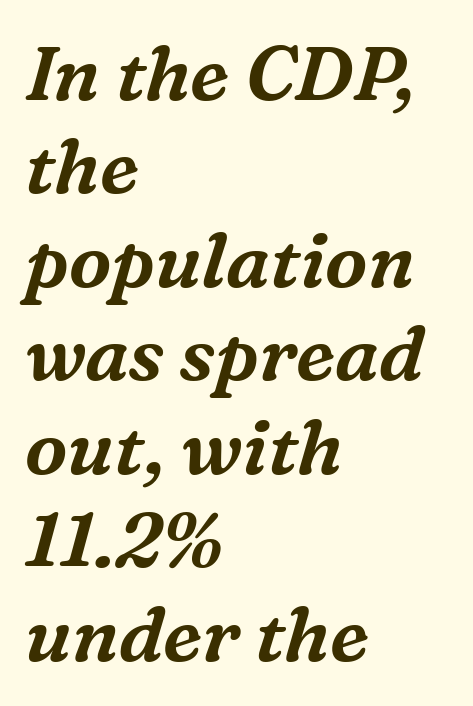
Q: Is the text italic (slanted)? A: Yes, it leans right by about 16 degrees.
Q: Is the typeface a serif or a sans-serif typeface? A: Serif.
Q: Is the text underlined? A: No.
Q: How is the paragraph aligned? A: Left-aligned.
Q: Is the spacing between letters normal or unusually wide? A: Normal.
Q: Width (condensed, normal, or wide)? A: Normal.
Q: Stroke contrast? A: Medium.
Q: x-height? A: Medium.
Q: Monospaced? A: No.
